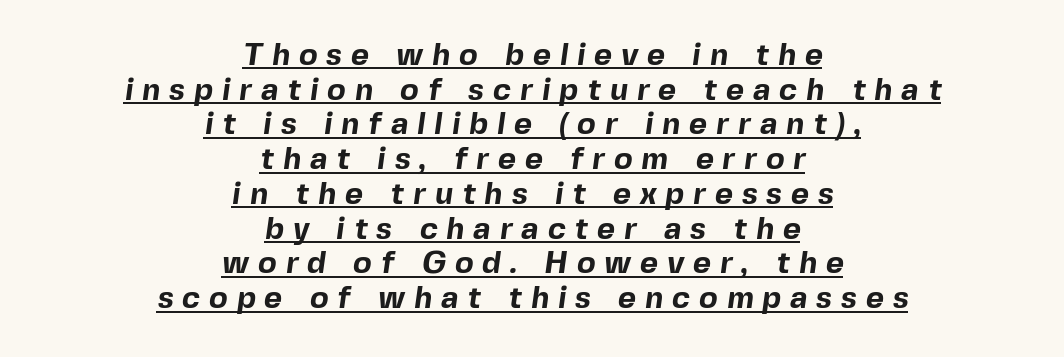
This sample trades vertical openness for compactness between lines. These lines are rendered in a variable-pitch font. These characters rest on top of a visible drawn line. Plenty of ink on the page — the face is bold.
